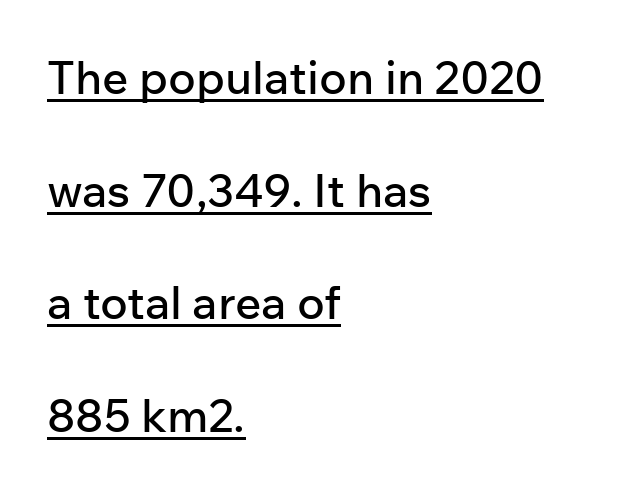
The image shows 46 px sans-serif type, upright; set left-aligned, loose line spacing (2.45x), normal letter spacing, underlined; low stroke contrast and a medium x-height.
